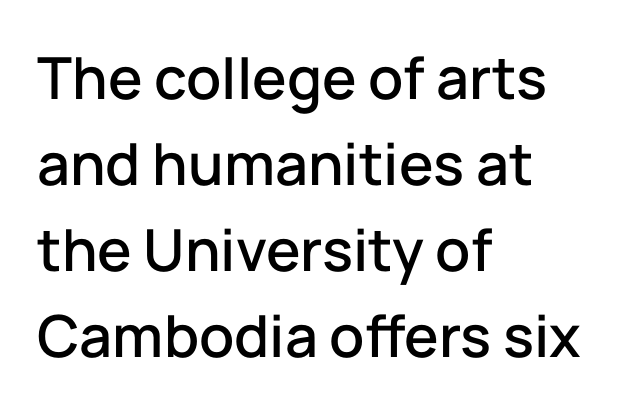
{"serif": "no", "italic": "no", "width": "normal", "stroke_contrast": "low", "x_height": "medium", "monospaced": "no", "underline": "no", "align": "left", "line_spacing": "normal", "line_spacing_ratio": 1.48, "letter_spacing": "normal", "letter_spacing_em": 0.0, "glyph_px": 58}
